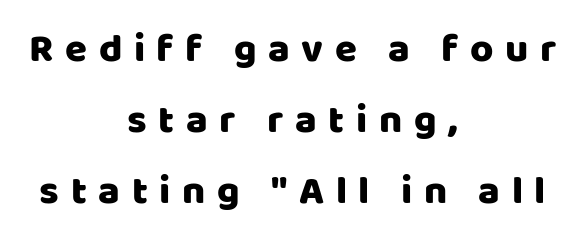
{"serif": "no", "italic": "no", "width": "normal", "stroke_contrast": "low", "x_height": "large", "monospaced": "no", "underline": "no", "align": "center", "line_spacing_ratio": 1.78, "letter_spacing": "wide", "letter_spacing_em": 0.29, "glyph_px": 40}
